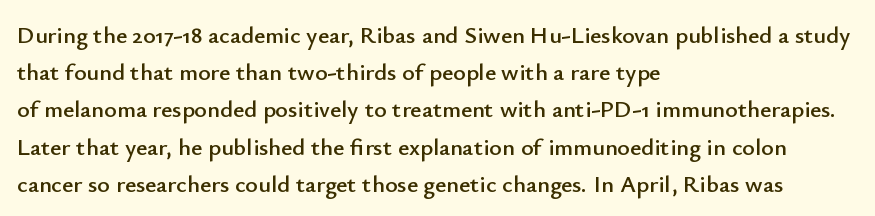
The image shows 24 px text type, upright; set left-aligned, normal line spacing (1.55x), normal letter spacing, not underlined.
